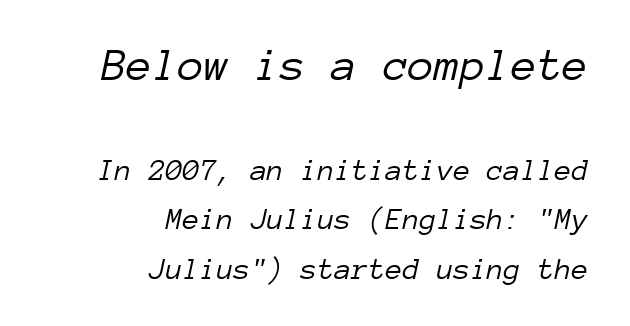
{"italic": "yes", "lean": "right", "slant_degrees": 12, "bold": "no", "weight": "light", "width": "normal", "stroke_contrast": "low", "x_height": "medium", "monospaced": "yes", "underline": "no", "align": "right", "line_spacing": "normal", "line_spacing_ratio": 1.6, "letter_spacing": "normal", "letter_spacing_em": 0.0, "larger_block": "first", "size_ratio": 1.52, "glyph_px": 47}
